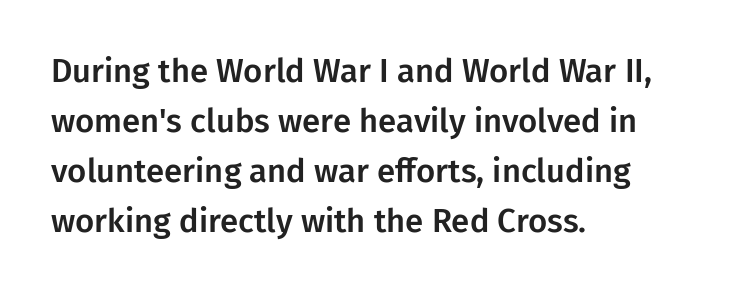
The image shows 33 px sans-serif type, upright; set left-aligned, normal line spacing (1.52x), normal letter spacing, not underlined; low stroke contrast and a medium x-height.
